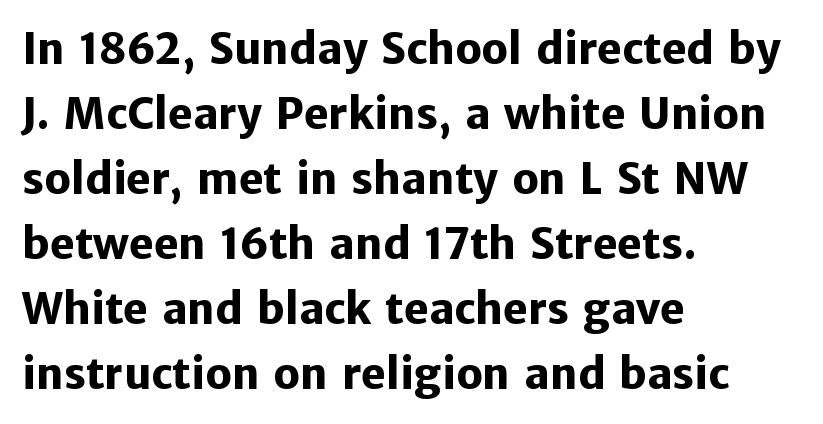
The image shows 42 px heavy sans-serif type, upright; set left-aligned, normal line spacing (1.55x), normal letter spacing, not underlined; low stroke contrast and a medium x-height.
